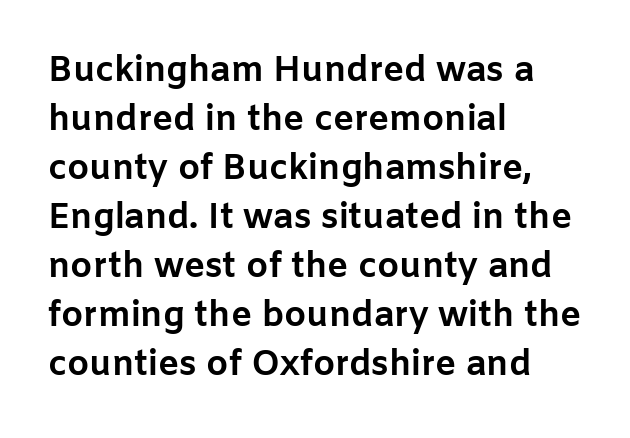
Any mark beneath the type? The region is blank. You can tell from the bare stems that sans-serif type was used. Interline gaps are of average width in this sample. Nope, not italic — everything's standing straight. The setting favours the left margin, as ordinary paragraphs usually do.
